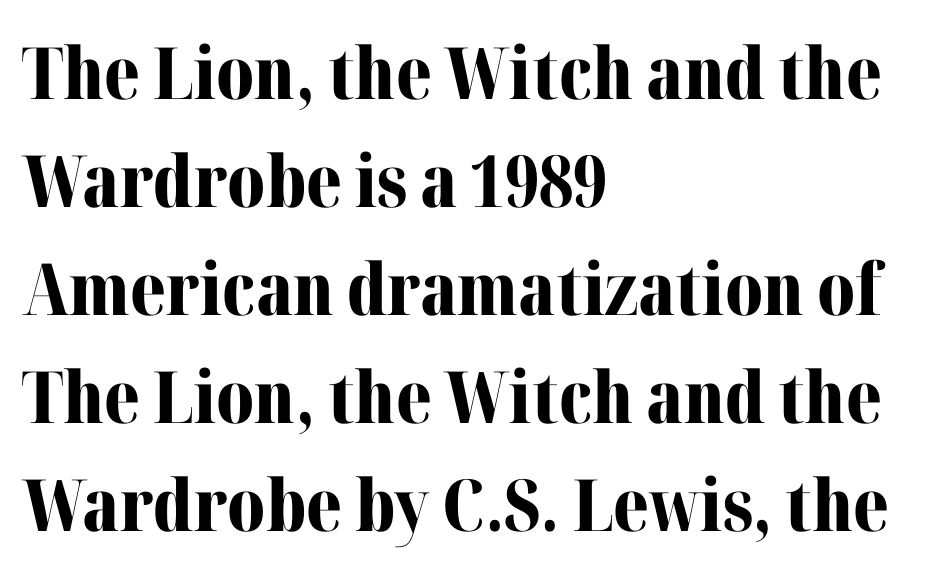
The image shows 72 px bold serif type, upright; set left-aligned, normal line spacing (1.5x), normal letter spacing, not underlined; medium stroke contrast and a medium x-height.
